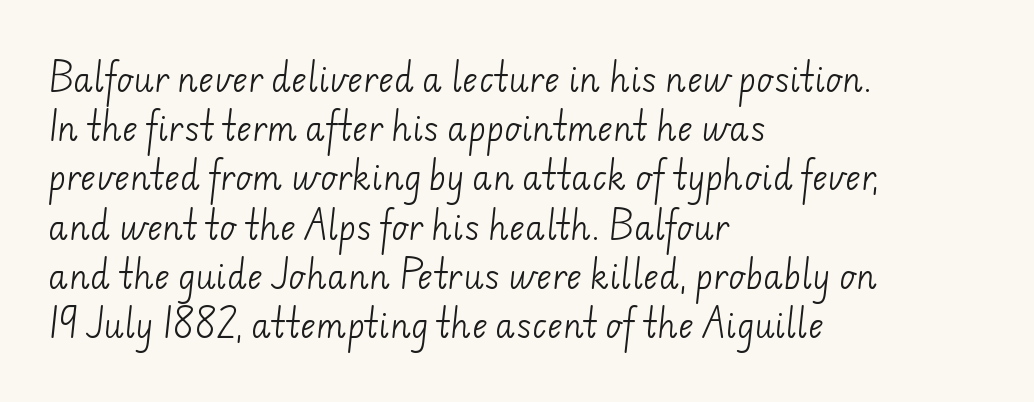
{"serif": "no", "bold": "no", "weight": "light", "width": "normal", "stroke_contrast": "low", "x_height": "small", "monospaced": "no", "underline": "no", "align": "left", "line_spacing": "normal", "line_spacing_ratio": 1.49, "letter_spacing": "normal", "letter_spacing_em": 0.0, "glyph_px": 33}
